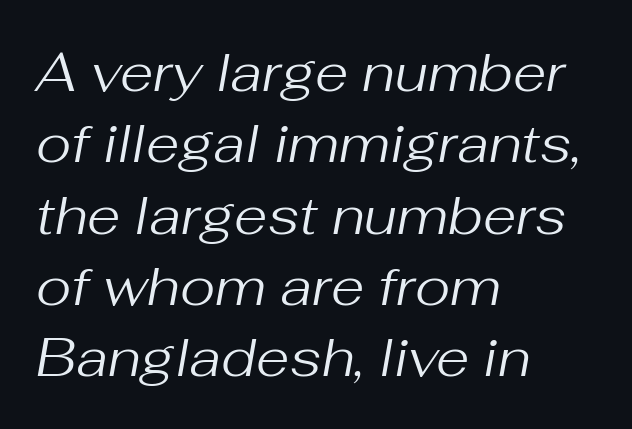
The image shows 54 px regular-weight type, italic (leaning right); set left-aligned, normal line spacing (1.32x), normal letter spacing, not underlined; medium stroke contrast and a medium x-height.
